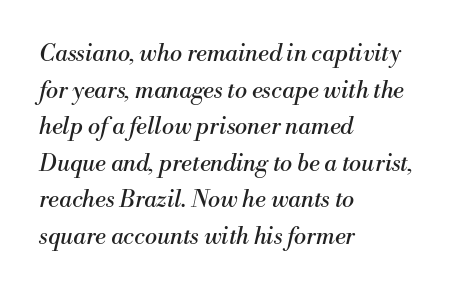
Q: Is the text bold? A: No.
Q: Is the text italic (slanted)? A: Yes, it leans right by about 13 degrees.
Q: Is the text underlined? A: No.
Q: How is the paragraph aligned? A: Left-aligned.
Q: Is the spacing between letters normal or unusually wide? A: Normal.
Q: Is the spacing between lines tight, normal or loose? A: Normal.
